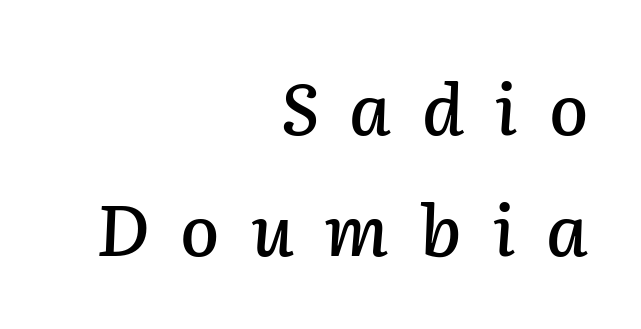
The image shows 71 px text type, italic (leaning right); set right-aligned, normal line spacing (1.7x), unusually wide letter spacing (+0.44 em), not underlined; low stroke contrast and a medium x-height.
